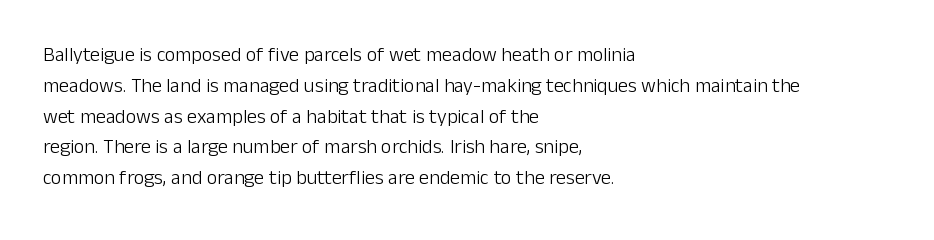
The image shows 20 px text type, upright; set left-aligned, normal line spacing (1.54x), normal letter spacing, not underlined.
